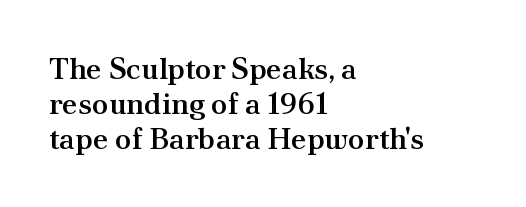
Q: Is the text bold? A: Semi-bold.
Q: Is the text italic (slanted)? A: No, it is upright.
Q: Is the typeface a serif or a sans-serif typeface? A: Serif.
Q: Is the text underlined? A: No.
Q: How is the paragraph aligned? A: Left-aligned.
Q: Is the spacing between letters normal or unusually wide? A: Normal.
Q: Width (condensed, normal, or wide)? A: Normal.
Q: Stroke contrast? A: Medium.
Q: x-height? A: Small.
Q: Monospaced? A: No.
